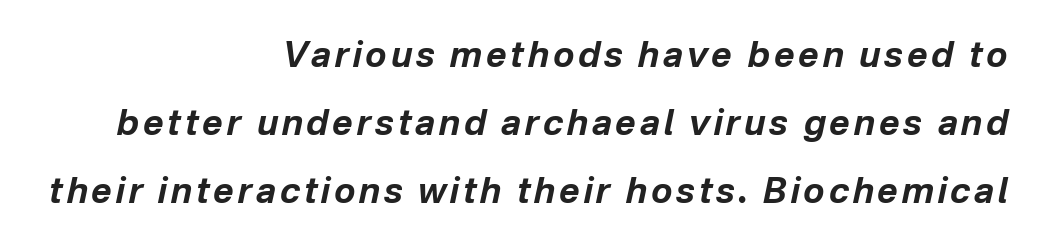
The image shows 35 px bold type, italic (leaning right); set right-aligned, loose line spacing (1.94x), not underlined; low stroke contrast and a medium x-height.
